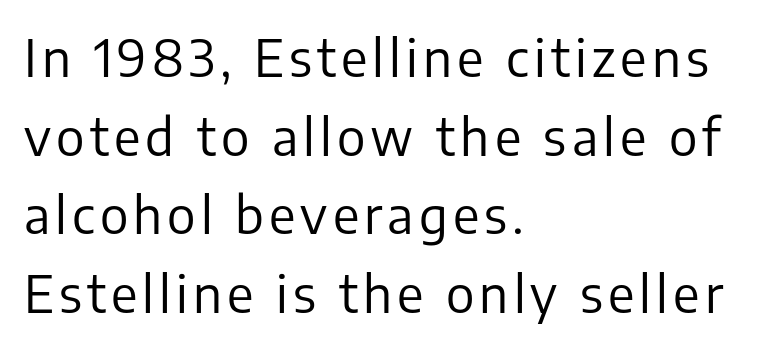
The image shows 51 px regular-weight sans-serif type, upright; set left-aligned, normal line spacing (1.54x), not underlined; low stroke contrast and a medium x-height.
